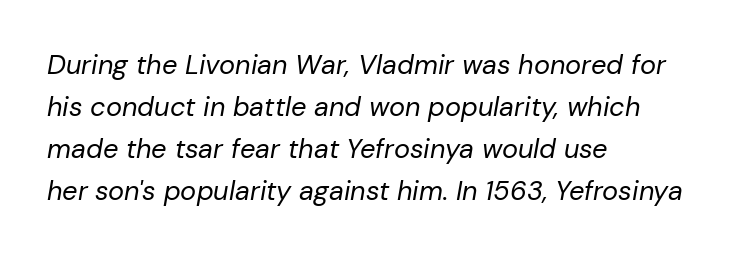
{"italic": "yes", "lean": "right", "slant_degrees": 10, "bold": "no", "underline": "no", "align": "left", "line_spacing": "normal", "line_spacing_ratio": 1.55, "letter_spacing": "normal", "letter_spacing_em": 0.0, "glyph_px": 27}
